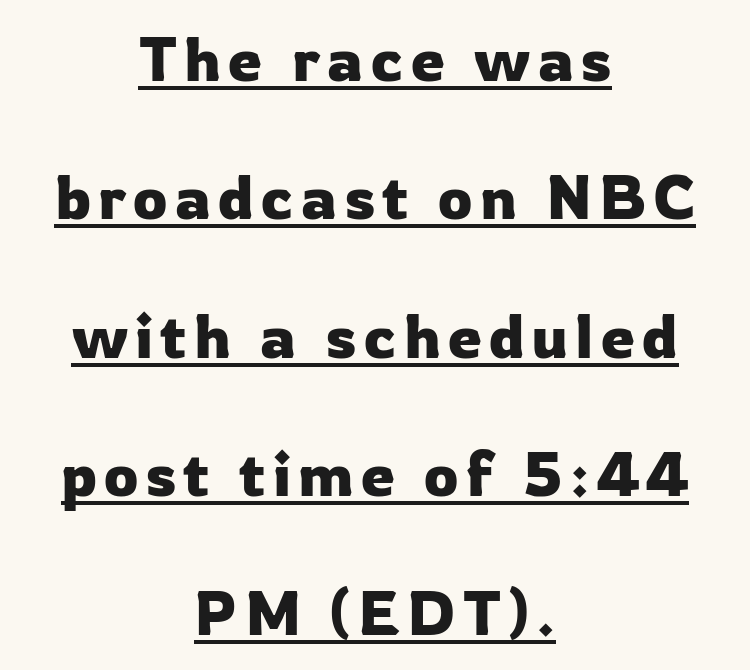
{"serif": "no", "italic": "no", "width": "normal", "stroke_contrast": "low", "x_height": "medium", "monospaced": "no", "underline": "yes", "align": "center", "line_spacing": "loose", "line_spacing_ratio": 2.27, "glyph_px": 61}
